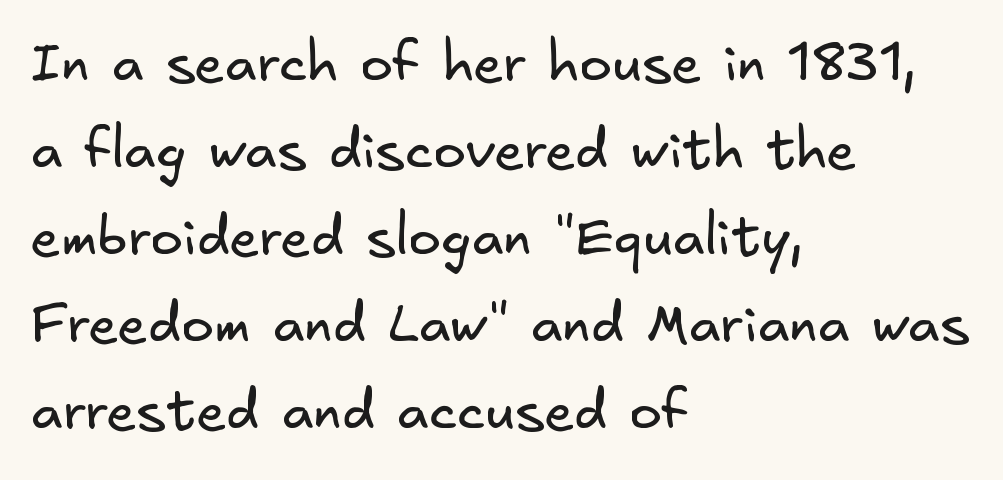
The image shows 55 px regular-weight sans-serif type; set left-aligned, normal line spacing (1.58x), normal letter spacing, not underlined; low stroke contrast and a small x-height.
